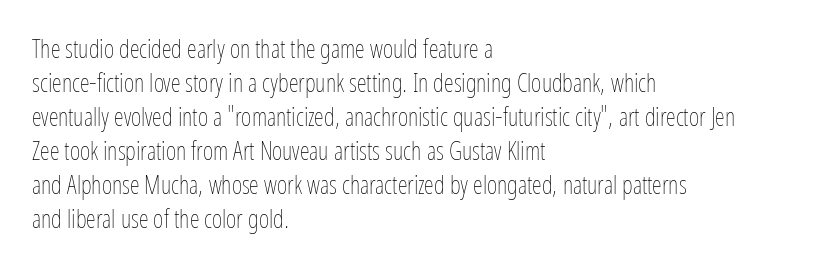
Q: Is the text bold? A: No.
Q: Is the text italic (slanted)? A: No, it is upright.
Q: Is the text underlined? A: No.
Q: How is the paragraph aligned? A: Left-aligned.
Q: Is the spacing between letters normal or unusually wide? A: Normal.
Q: Is the spacing between lines tight, normal or loose? A: Normal.
